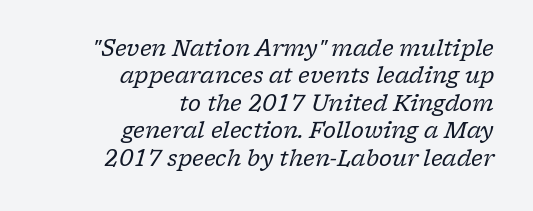
Q: Is the text bold? A: No.
Q: Is the text italic (slanted)? A: Yes, it leans right by about 17 degrees.
Q: Is the text underlined? A: No.
Q: How is the paragraph aligned? A: Right-aligned.
Q: Is the spacing between letters normal or unusually wide? A: Normal.
Q: Is the spacing between lines tight, normal or loose? A: Normal.
